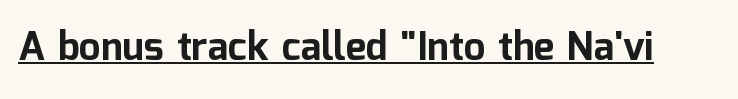
You'd pick this weight for a headline — it's a proper bold. Proportional: the letters do not fall into vertical columns. Is the letter spacing exaggerated? No — it looks like the ordinary default. Check where the strokes stop: nothing finishes them off — pure sans. A roman cut, with each character standing at attention. Glance below the letters and you will spot a drawn line.
